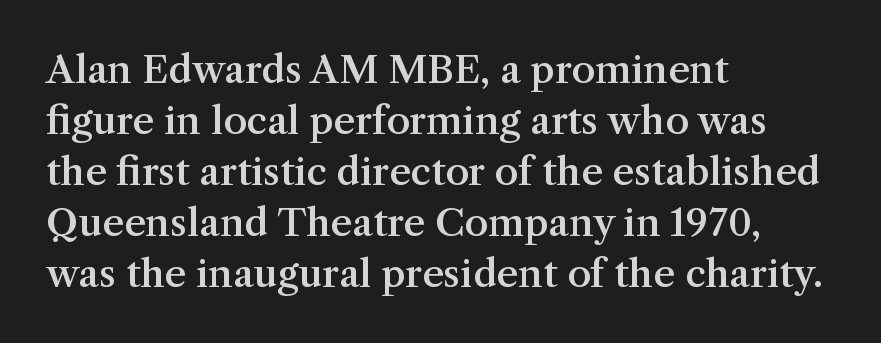
{"serif": "yes", "italic": "no", "bold": "semi", "weight": "semibold", "width": "normal", "stroke_contrast": "medium", "x_height": "medium", "monospaced": "no", "underline": "no", "align": "left", "line_spacing": "normal", "line_spacing_ratio": 1.34, "letter_spacing": "normal", "letter_spacing_em": 0.0, "glyph_px": 38}
